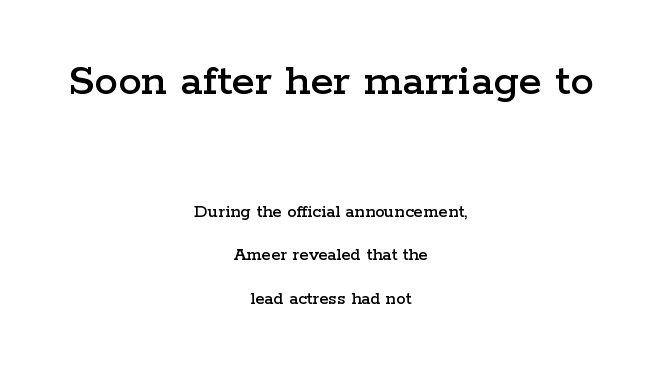
{"serif": "yes", "italic": "no", "width": "wide", "stroke_contrast": "low", "x_height": "medium", "monospaced": "no", "underline": "no", "align": "center", "line_spacing": "loose", "line_spacing_ratio": 2.3, "letter_spacing": "normal", "letter_spacing_em": 0.0, "larger_block": "first", "size_ratio": 2.47, "glyph_px": 47}
